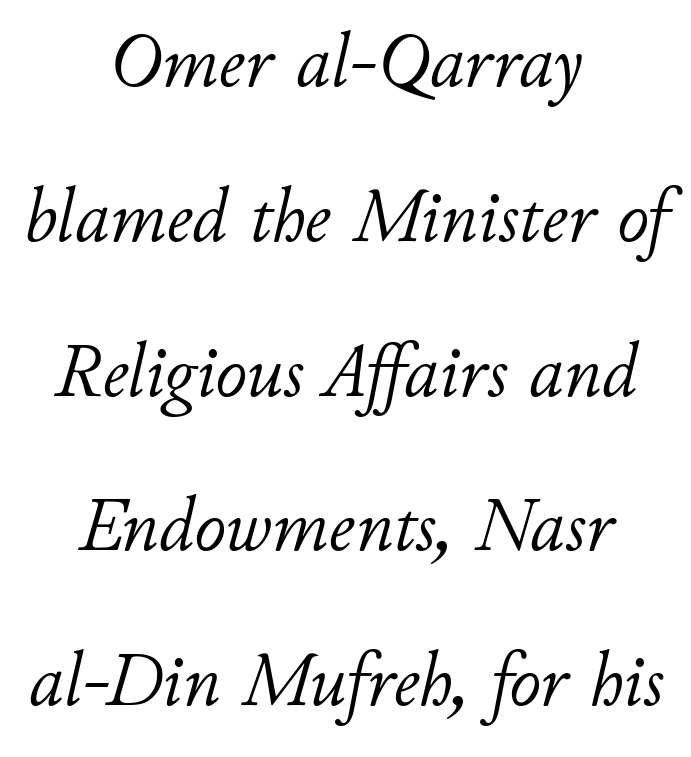
The image shows 77 px light type, italic (leaning right); set centered, loose line spacing (2.01x), normal letter spacing, not underlined; low stroke contrast and a small x-height.
